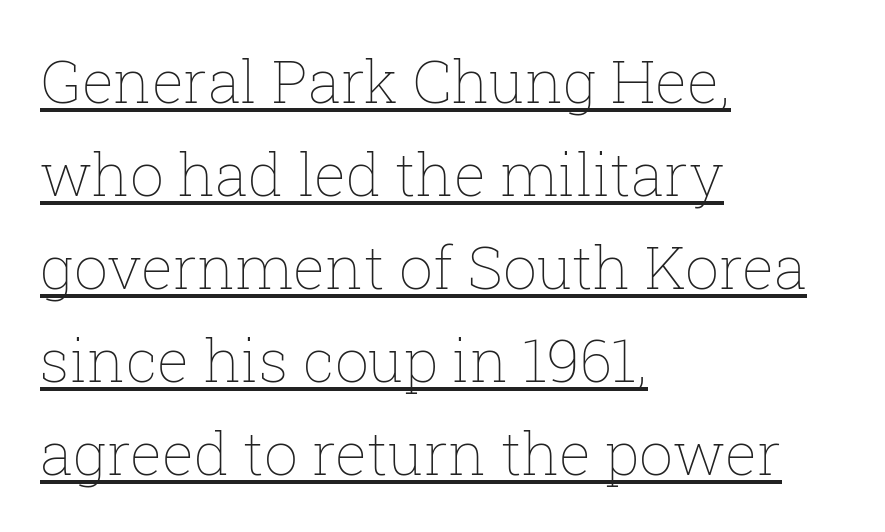
{"italic": "no", "bold": "no", "weight": "thin", "width": "normal", "stroke_contrast": "low", "x_height": "medium", "monospaced": "no", "underline": "yes", "align": "left", "line_spacing": "normal", "line_spacing_ratio": 1.55, "letter_spacing": "normal", "letter_spacing_em": 0.0, "glyph_px": 60}
